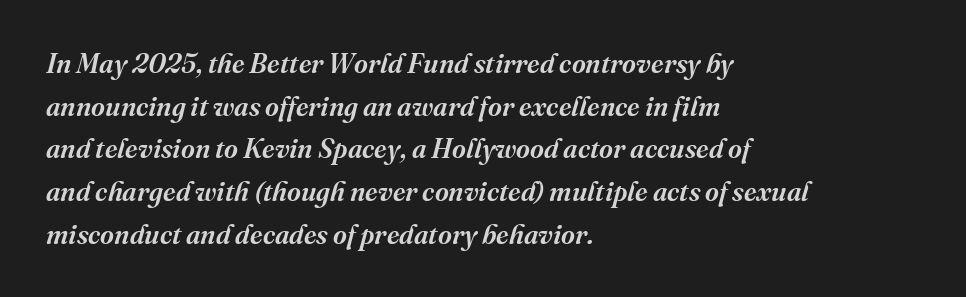
The image shows 27 px text type, italic (leaning right); set left-aligned, normal line spacing (1.58x), normal letter spacing, not underlined.
